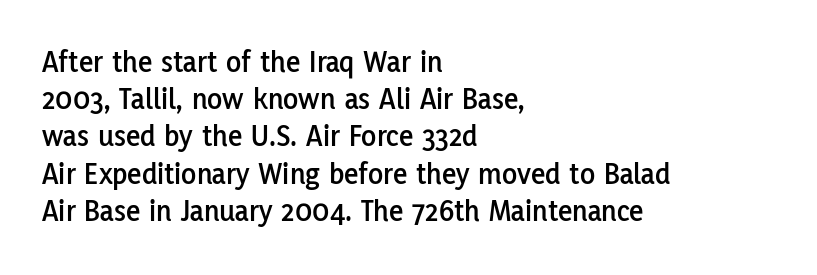
Q: Is the text italic (slanted)? A: No, it is upright.
Q: Is the typeface a serif or a sans-serif typeface? A: Sans-serif.
Q: Is the text underlined? A: No.
Q: How is the paragraph aligned? A: Left-aligned.
Q: Is the spacing between letters normal or unusually wide? A: Normal.
Q: Width (condensed, normal, or wide)? A: Normal.
Q: Stroke contrast? A: Low.
Q: x-height? A: Medium.
Q: Monospaced? A: No.
